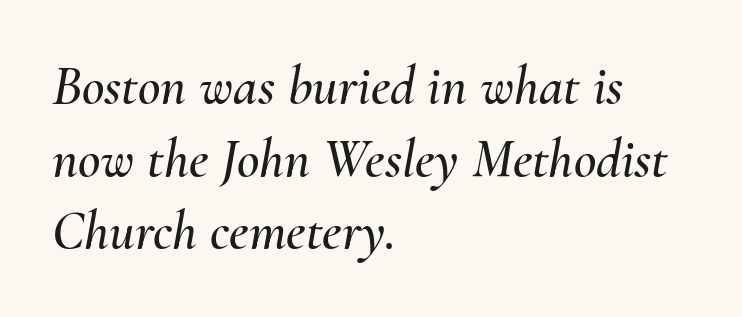
Q: Is the text italic (slanted)? A: Yes, it leans right by about 10 degrees.
Q: Is the text underlined? A: No.
Q: How is the paragraph aligned? A: Left-aligned.
Q: Is the spacing between letters normal or unusually wide? A: Normal.
Q: Is the spacing between lines tight, normal or loose? A: Normal.
Q: Width (condensed, normal, or wide)? A: Normal.
Q: Stroke contrast? A: Medium.
Q: x-height? A: Small.
Q: Monospaced? A: No.
